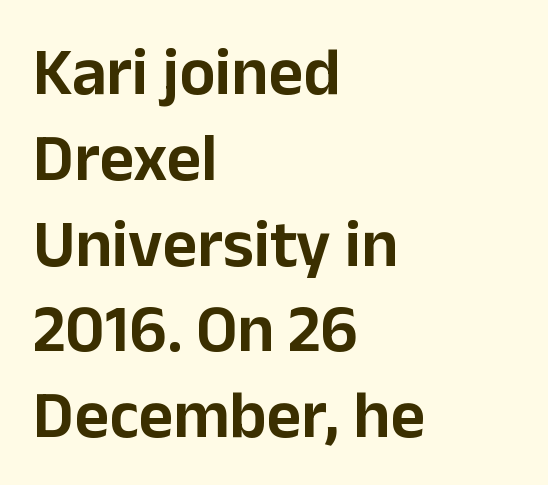
{"serif": "no", "italic": "no", "width": "normal", "stroke_contrast": "low", "x_height": "medium", "monospaced": "no", "underline": "no", "align": "left", "line_spacing": "normal", "line_spacing_ratio": 1.28, "letter_spacing": "normal", "letter_spacing_em": 0.0, "glyph_px": 67}
